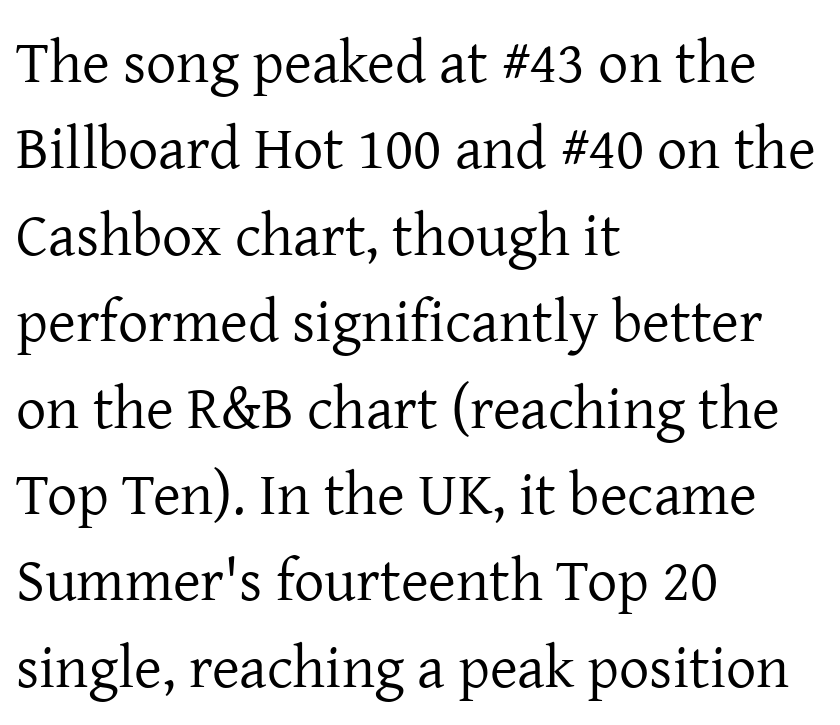
Q: Is the text bold? A: No.
Q: Is the text italic (slanted)? A: No, it is upright.
Q: Is the typeface a serif or a sans-serif typeface? A: Serif.
Q: Is the text underlined? A: No.
Q: How is the paragraph aligned? A: Left-aligned.
Q: Is the spacing between letters normal or unusually wide? A: Normal.
Q: Is the spacing between lines tight, normal or loose? A: Normal.
Q: Width (condensed, normal, or wide)? A: Normal.
Q: Stroke contrast? A: Low.
Q: x-height? A: Medium.
Q: Monospaced? A: No.
